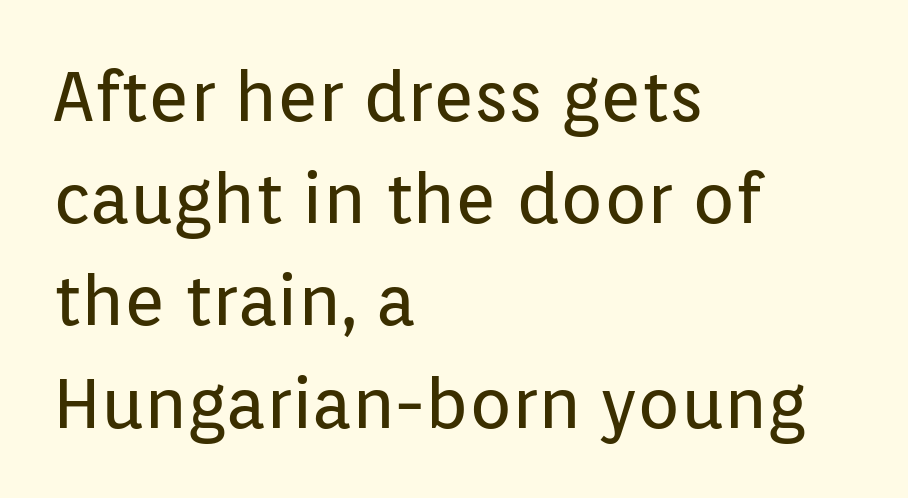
{"serif": "no", "italic": "no", "bold": "no", "weight": "regular", "width": "normal", "stroke_contrast": "low", "x_height": "medium", "monospaced": "no", "underline": "no", "align": "left", "line_spacing": "normal", "line_spacing_ratio": 1.46, "letter_spacing": "normal", "letter_spacing_em": 0.0, "glyph_px": 70}
